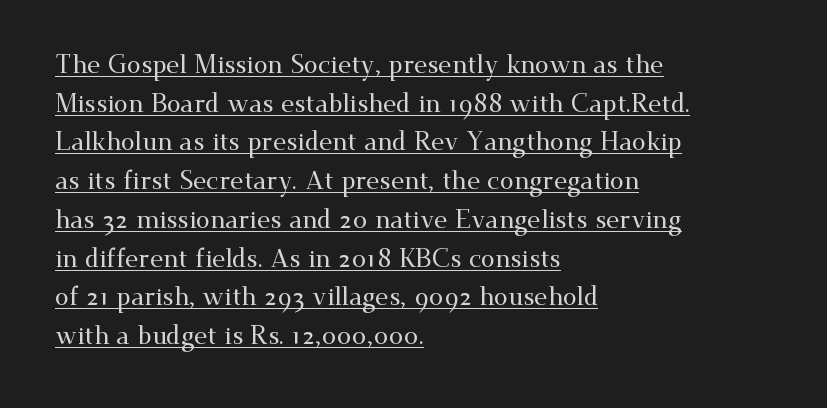
{"italic": "no", "underline": "yes", "align": "left", "line_spacing": "normal", "line_spacing_ratio": 1.55, "letter_spacing": "normal", "letter_spacing_em": 0.0, "glyph_px": 25}
